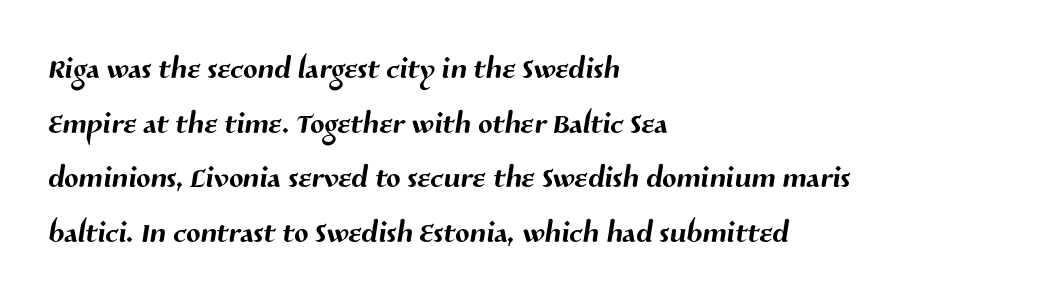
{"serif": "no", "width": "normal", "stroke_contrast": "medium", "x_height": "medium", "monospaced": "no", "underline": "no", "align": "left", "line_spacing": "normal", "line_spacing_ratio": 1.3, "letter_spacing": "normal", "letter_spacing_em": 0.0, "glyph_px": 42}
